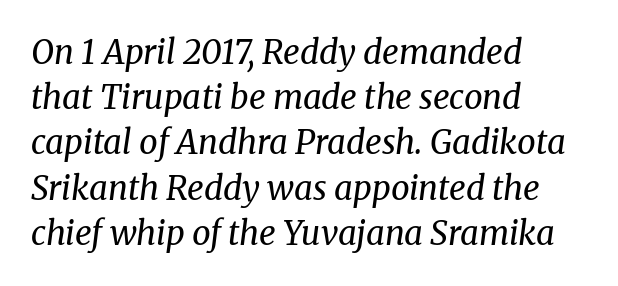
The image shows 33 px regular-weight serif type, italic (leaning right); set left-aligned, normal line spacing (1.37x), normal letter spacing, not underlined; medium stroke contrast and a medium x-height.
